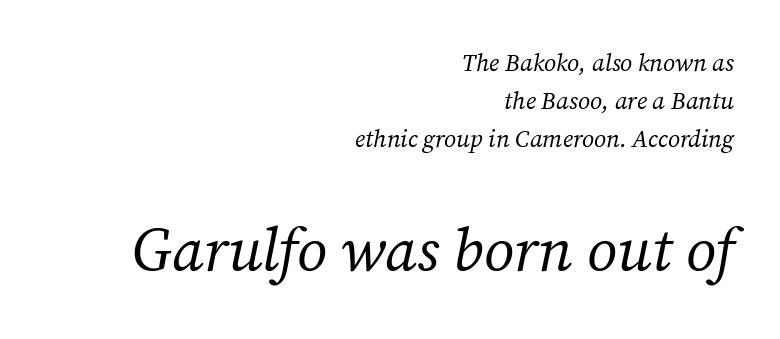
{"serif": "yes", "italic": "yes", "lean": "right", "slant_degrees": 12, "bold": "no", "weight": "regular", "width": "normal", "stroke_contrast": "medium", "x_height": "medium", "monospaced": "no", "underline": "no", "align": "right", "line_spacing": "normal", "line_spacing_ratio": 1.59, "letter_spacing": "normal", "letter_spacing_em": 0.0, "larger_block": "second", "size_ratio": 2.5, "glyph_px": 60}
